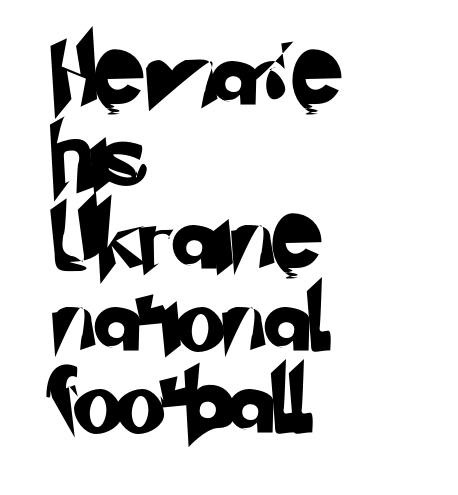
Q: Is the typeface a serif or a sans-serif typeface? A: Sans-serif.
Q: Is the text underlined? A: No.
Q: How is the paragraph aligned? A: Left-aligned.
Q: Is the spacing between letters normal or unusually wide? A: Normal.
Q: Is the spacing between lines tight, normal or loose? A: Normal.
Q: Width (condensed, normal, or wide)? A: Normal.
Q: Stroke contrast? A: Low.
Q: x-height? A: Small.
Q: Monospaced? A: No.
